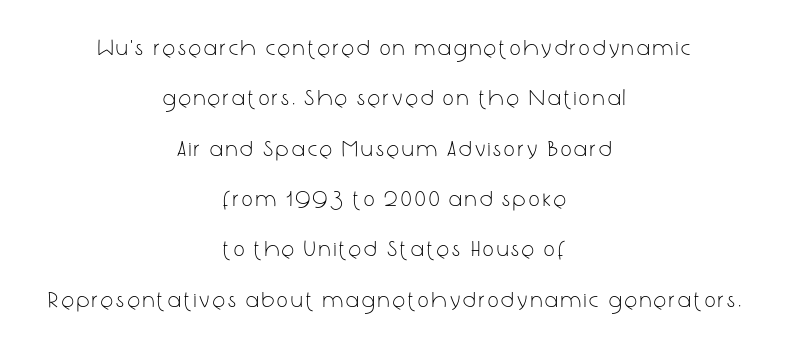
Reading down the column, the eye jumps a long way to each next line. Every row of glyphs is offset so its center matches the block's center. The words here are not underlined. Posture: upright roman. The cut favours lightness, reaching ordinary text weight at its darkest.
